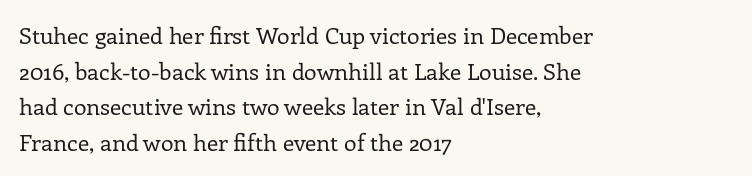
The image shows 23 px text type, upright; set left-aligned, normal line spacing (1.55x), normal letter spacing, not underlined.
